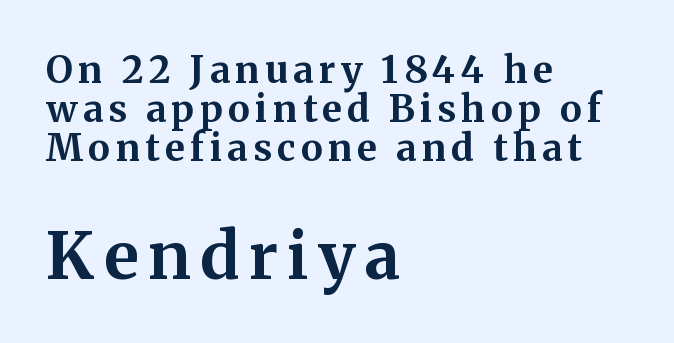
{"serif": "yes", "italic": "no", "bold": "yes", "weight": "bold", "width": "normal", "stroke_contrast": "medium", "x_height": "medium", "monospaced": "no", "underline": "no", "align": "left", "line_spacing": "tight", "line_spacing_ratio": 1.05, "larger_block": "second", "size_ratio": 1.76, "glyph_px": 65}
